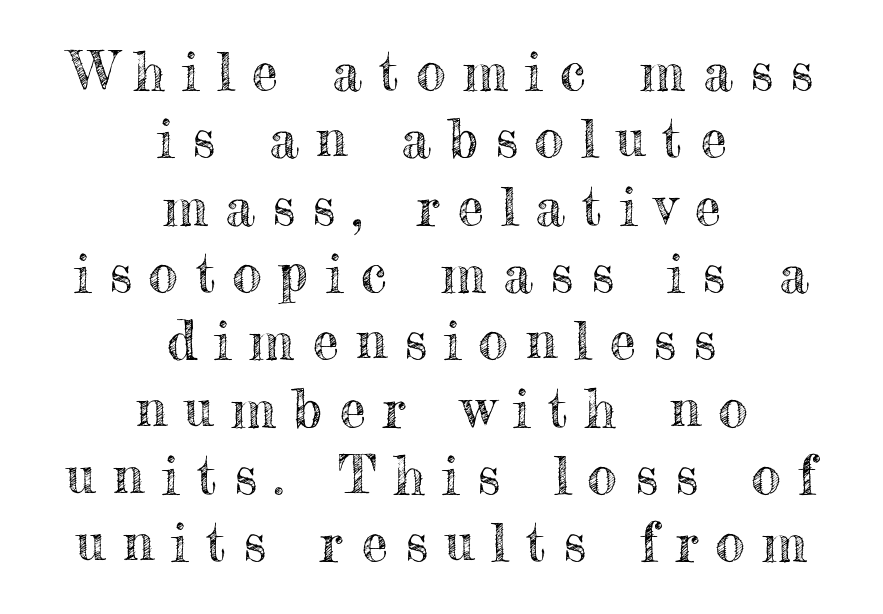
The image shows 53 px text type, upright; set centered, normal line spacing (1.27x), unusually wide letter spacing (+0.33 em), not underlined; a small x-height.
